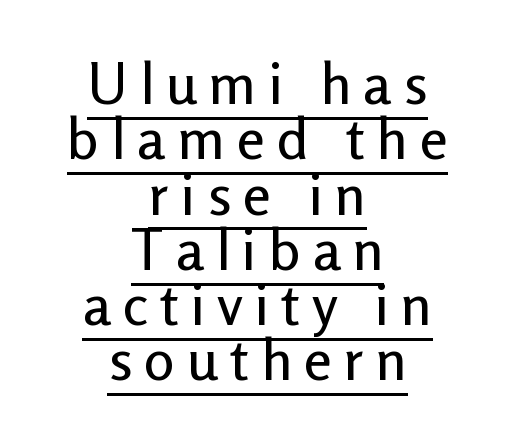
The designer dialed line spacing down below the default. Someone cranked the tracking dial way up on this one. The passage is arranged like a title page — every line centered. The letters advance in unequal steps, a hallmark of proportional type. Compared with undecorated copy, this sample adds a rule below the words.
